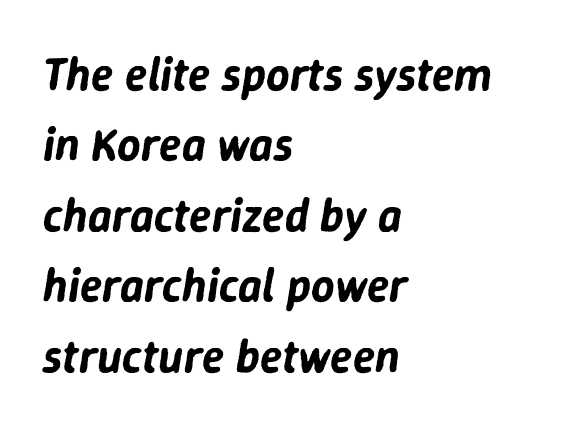
Casual observation: everything's shoved over to the left. In terms of posture, this sample is oblique. Horizontal bands of white between lines are of average thickness. Words appear dense and cohesive because spacing is normal. The letters advance in unequal steps, a hallmark of proportional type. The zone under the glyphs is completely vacant.
